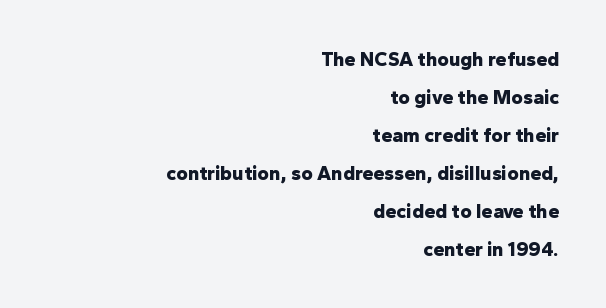
Q: Is the text bold? A: Yes.
Q: Is the text italic (slanted)? A: No, it is upright.
Q: Is the text underlined? A: No.
Q: How is the paragraph aligned? A: Right-aligned.
Q: Is the spacing between letters normal or unusually wide? A: Normal.
Q: Is the spacing between lines tight, normal or loose? A: Loose.
